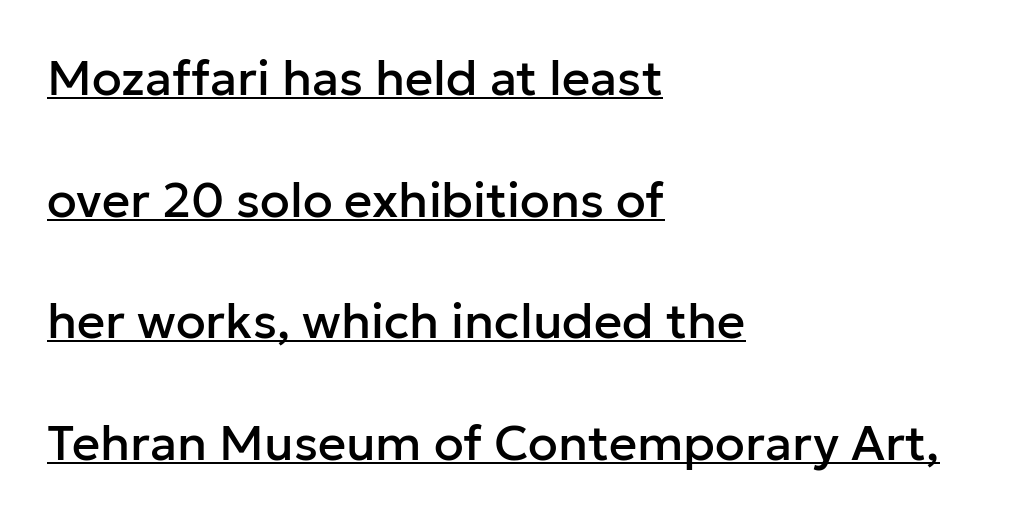
Q: Is the text italic (slanted)? A: No, it is upright.
Q: Is the typeface a serif or a sans-serif typeface? A: Sans-serif.
Q: Is the text underlined? A: Yes.
Q: How is the paragraph aligned? A: Left-aligned.
Q: Is the spacing between letters normal or unusually wide? A: Normal.
Q: Is the spacing between lines tight, normal or loose? A: Loose.
Q: Width (condensed, normal, or wide)? A: Normal.
Q: Stroke contrast? A: Low.
Q: x-height? A: Medium.
Q: Monospaced? A: No.
